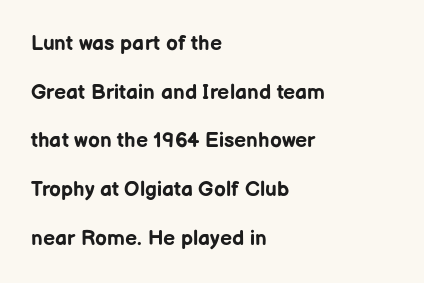
{"italic": "no", "bold": "yes", "underline": "no", "align": "left", "line_spacing": "loose", "line_spacing_ratio": 2.32, "letter_spacing": "normal", "letter_spacing_em": 0.0, "glyph_px": 21}
